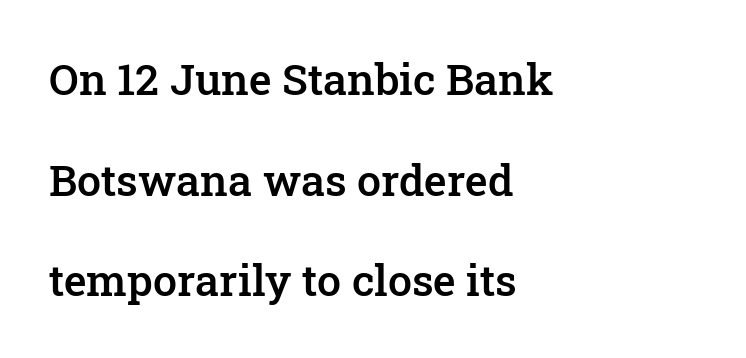
Q: Is the text bold? A: Semi-bold.
Q: Is the text italic (slanted)? A: No, it is upright.
Q: Is the typeface a serif or a sans-serif typeface? A: Serif.
Q: Is the text underlined? A: No.
Q: How is the paragraph aligned? A: Left-aligned.
Q: Is the spacing between letters normal or unusually wide? A: Normal.
Q: Is the spacing between lines tight, normal or loose? A: Loose.
Q: Width (condensed, normal, or wide)? A: Normal.
Q: Stroke contrast? A: Low.
Q: x-height? A: Medium.
Q: Monospaced? A: No.
